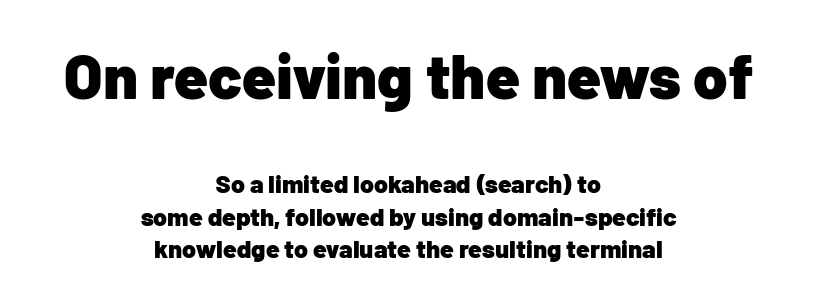
The passage shown is typed in a proportional face where columns would drift. Rendered with straight, roman letterforms. Type without underlining. Tracking value appears to be zero — textbook default spacing. Typeset on center — no edge is straight. The rendering shows plain stroke endings on the letterforms — a sans-serif design.
